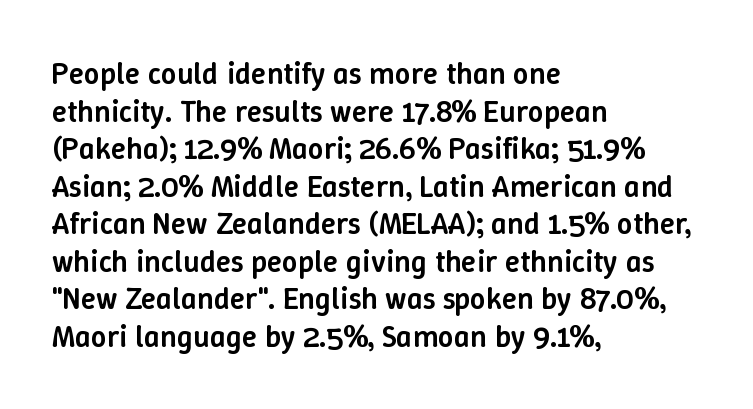
Q: Is the text bold? A: Semi-bold.
Q: Is the text italic (slanted)? A: No, it is upright.
Q: Is the text underlined? A: No.
Q: How is the paragraph aligned? A: Left-aligned.
Q: Is the spacing between letters normal or unusually wide? A: Normal.
Q: Width (condensed, normal, or wide)? A: Normal.
Q: Stroke contrast? A: Low.
Q: x-height? A: Medium.
Q: Monospaced? A: No.
